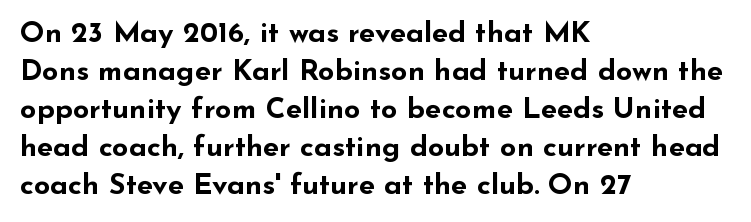
The image shows 29 px bold, wide sans-serif type, upright; set left-aligned, normal line spacing (1.31x), normal letter spacing, not underlined; low stroke contrast and a small x-height.
